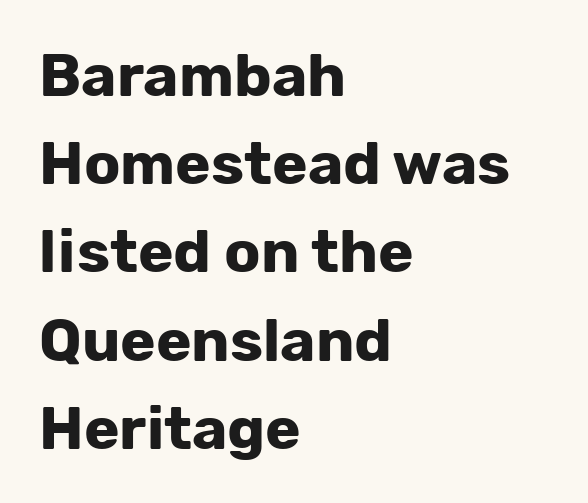
Q: Is the text bold? A: Yes.
Q: Is the text italic (slanted)? A: No, it is upright.
Q: Is the typeface a serif or a sans-serif typeface? A: Sans-serif.
Q: Is the text underlined? A: No.
Q: How is the paragraph aligned? A: Left-aligned.
Q: Is the spacing between letters normal or unusually wide? A: Normal.
Q: Is the spacing between lines tight, normal or loose? A: Normal.
Q: Width (condensed, normal, or wide)? A: Normal.
Q: Stroke contrast? A: Low.
Q: x-height? A: Medium.
Q: Monospaced? A: No.
